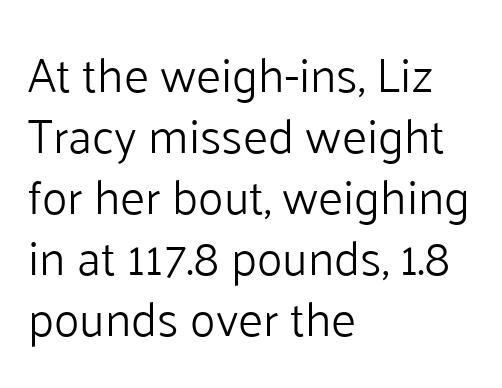
The image shows 48 px light sans-serif type, upright; set left-aligned, normal line spacing (1.27x), normal letter spacing, not underlined; low stroke contrast and a medium x-height.
